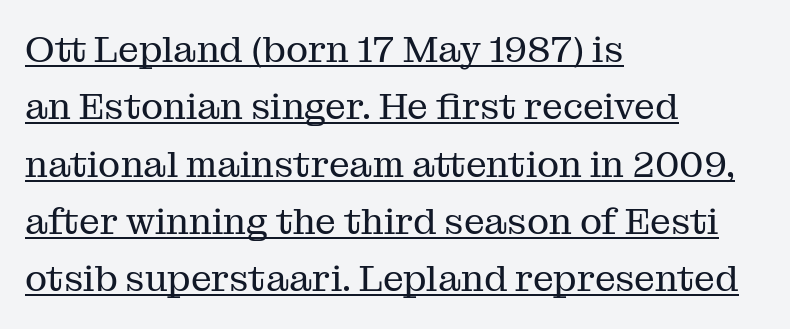
Q: Is the text bold? A: No.
Q: Is the text italic (slanted)? A: No, it is upright.
Q: Is the typeface a serif or a sans-serif typeface? A: Serif.
Q: Is the text underlined? A: Yes.
Q: How is the paragraph aligned? A: Left-aligned.
Q: Is the spacing between letters normal or unusually wide? A: Normal.
Q: Is the spacing between lines tight, normal or loose? A: Normal.
Q: Width (condensed, normal, or wide)? A: Normal.
Q: Stroke contrast? A: Medium.
Q: x-height? A: Medium.
Q: Monospaced? A: No.
